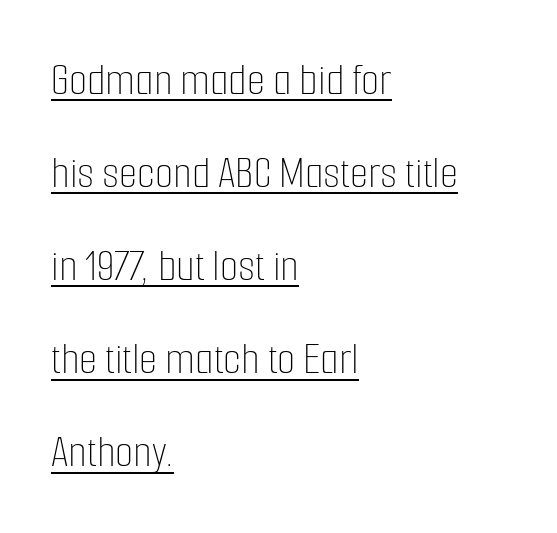
Quick note: underline on. Upright lettering throughout. In terms of letterspacing, this is plain default setting. The face used here is proportionally spaced, like ordinary book or web type. The letterforms sit at book weight or below.
